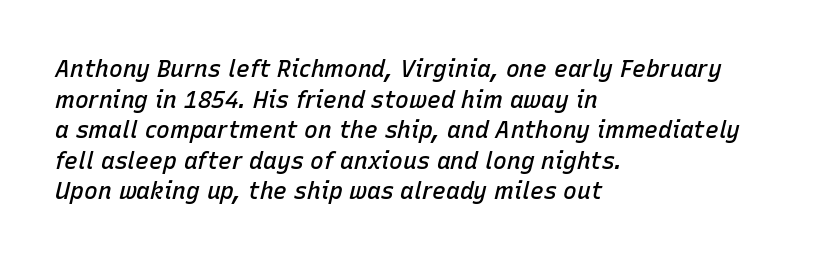
The image shows 23 px text type, italic (leaning right); set left-aligned, normal line spacing (1.33x), normal letter spacing, not underlined.
